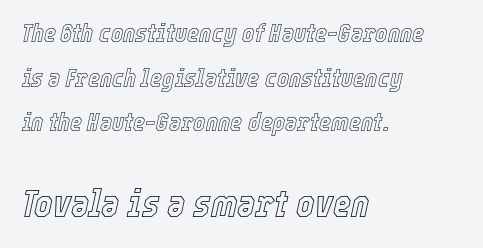
{"italic": "yes", "lean": "right", "slant_degrees": 12, "width": "condensed", "x_height": "medium", "monospaced": "no", "underline": "no", "align": "left", "line_spacing_ratio": 1.72, "letter_spacing": "normal", "letter_spacing_em": 0.0, "larger_block": "second", "size_ratio": 1.5, "glyph_px": 39}
